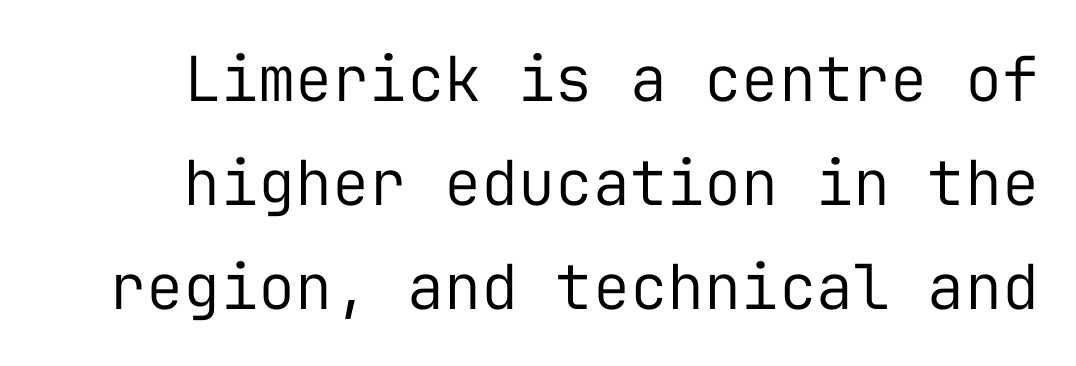
{"serif": "no", "italic": "no", "bold": "no", "weight": "regular", "width": "normal", "stroke_contrast": "low", "x_height": "medium", "monospaced": "yes", "underline": "no", "line_spacing": "normal", "line_spacing_ratio": 1.68, "letter_spacing": "normal", "letter_spacing_em": 0.0, "glyph_px": 62}
